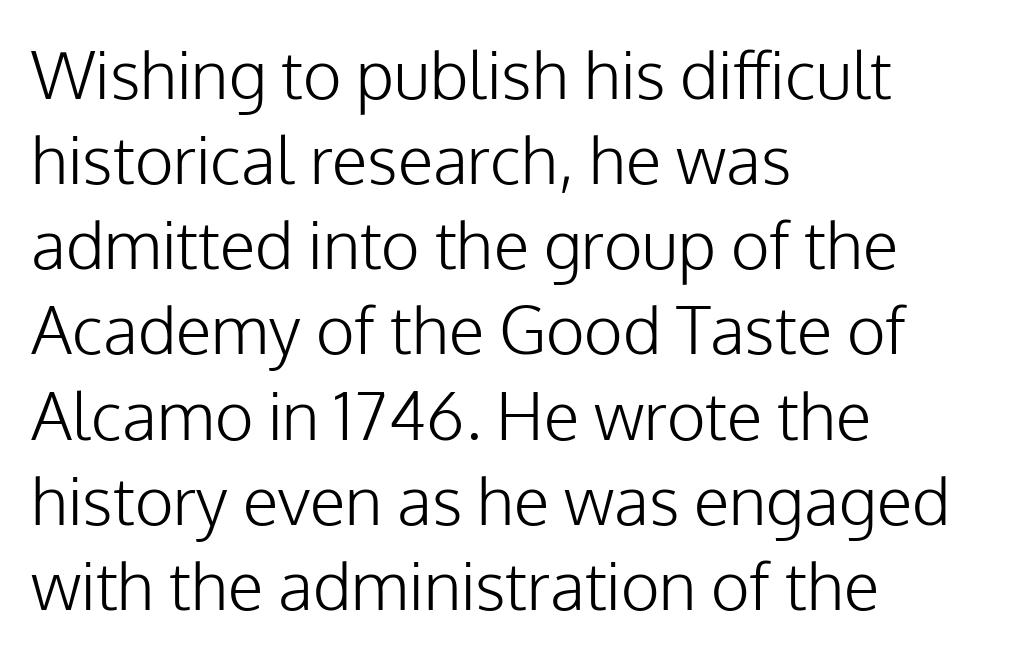
{"serif": "no", "italic": "no", "bold": "no", "weight": "light", "width": "normal", "stroke_contrast": "low", "x_height": "medium", "monospaced": "no", "underline": "no", "align": "left", "line_spacing": "normal", "line_spacing_ratio": 1.29, "letter_spacing": "normal", "letter_spacing_em": 0.0, "glyph_px": 66}
